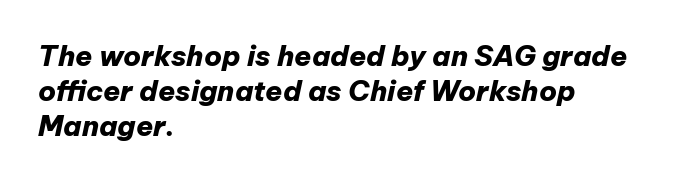
Q: Is the text bold? A: Yes.
Q: Is the text italic (slanted)? A: Yes, it leans right by about 12 degrees.
Q: Is the text underlined? A: No.
Q: How is the paragraph aligned? A: Left-aligned.
Q: Is the spacing between letters normal or unusually wide? A: Normal.
Q: Is the spacing between lines tight, normal or loose? A: Normal.
Q: Width (condensed, normal, or wide)? A: Normal.
Q: Stroke contrast? A: Low.
Q: x-height? A: Medium.
Q: Monospaced? A: No.
